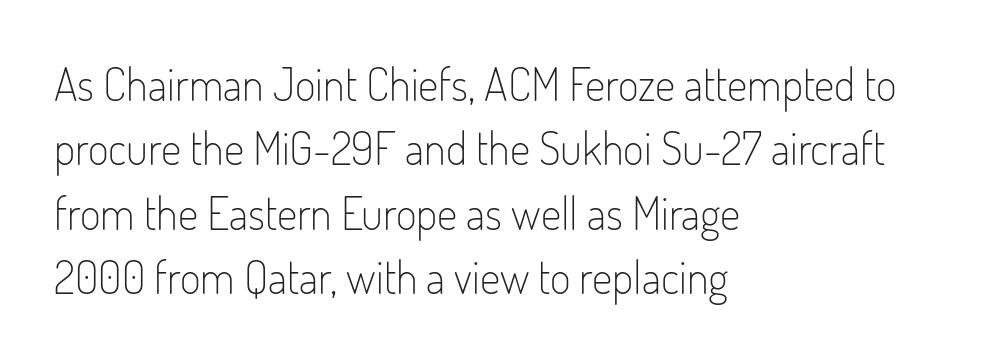
The image shows 45 px light, condensed sans-serif type, upright; set left-aligned, normal line spacing (1.43x), normal letter spacing, not underlined; low stroke contrast and a small x-height.
